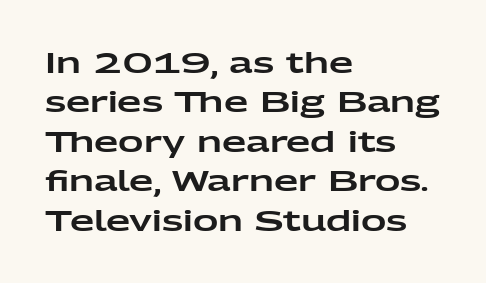
The passage shown is typed in a proportional face where columns would drift. Nothing unusual about the tracking: characters are spaced as the font intends. When letters stand straight like this, we call the style roman or upright. The rag falls on the right side of this text block. Are there feet on the stems? There aren't — it's a sans. Only glyphs here, with clear space below each row.
